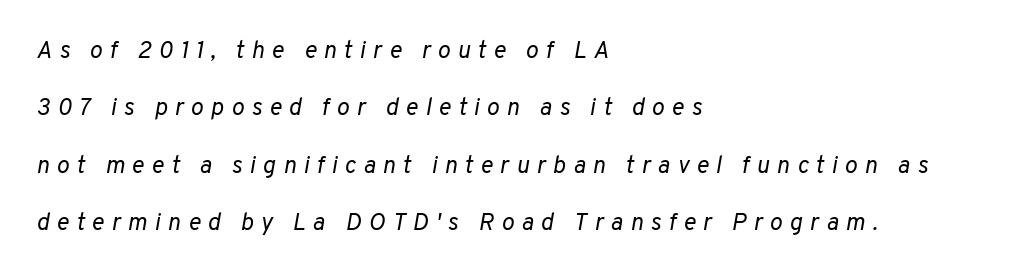
Q: Is the text bold? A: No.
Q: Is the text italic (slanted)? A: Yes, it leans right by about 10 degrees.
Q: Is the text underlined? A: No.
Q: How is the paragraph aligned? A: Left-aligned.
Q: Is the spacing between letters normal or unusually wide? A: Unusually wide.
Q: Is the spacing between lines tight, normal or loose? A: Loose.
